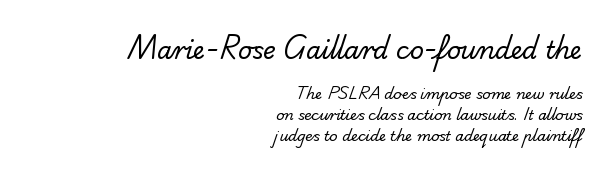
The image shows 24 px text type; set right-aligned, normal line spacing (1.49x), normal letter spacing, not underlined; the first (top) block is 1.71x larger.
